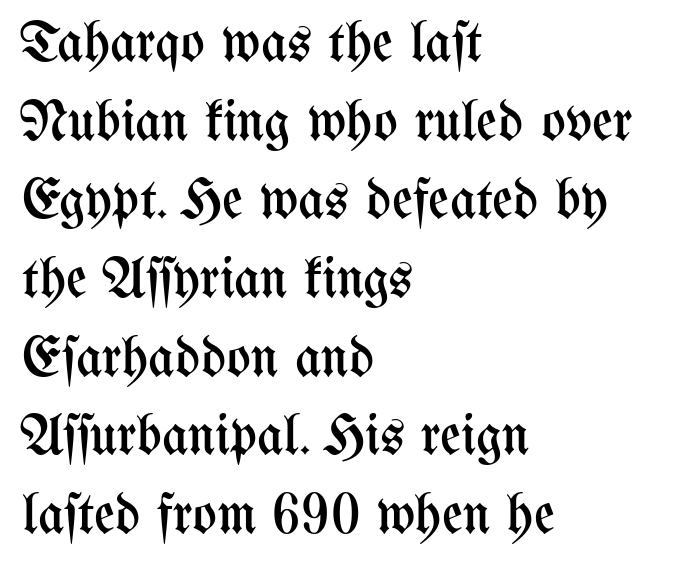
The image shows 57 px regular-weight, condensed type, upright; set left-aligned, normal line spacing (1.38x), normal letter spacing, not underlined; medium stroke contrast and a medium x-height.
